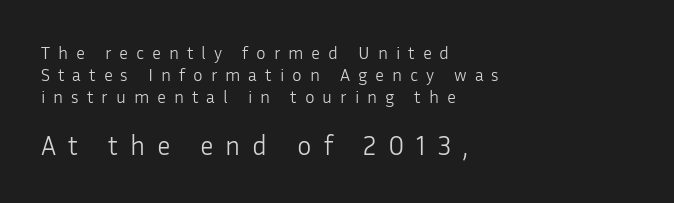
{"italic": "no", "bold": "no", "underline": "no", "align": "left", "line_spacing_ratio": 1.21, "letter_spacing": "wide", "letter_spacing_em": 0.44, "larger_block": "second", "size_ratio": 1.5, "glyph_px": 27}
